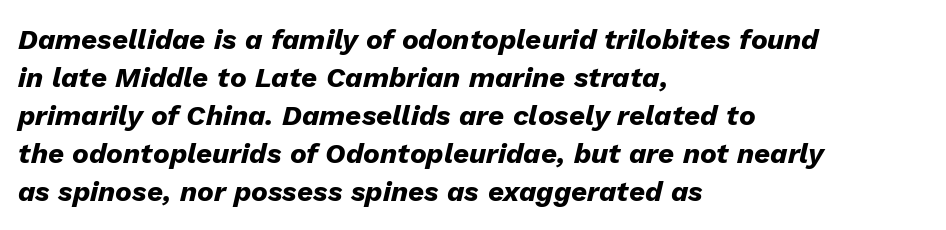
These lines were composed using italics. Vertically, the passage feels balanced, rows spaced as you'd expect. Looks like regular typesetting: each glyph gets only the width it needs. Caption: bold face, heavy strokes. A student would call this left alignment; a typographer would say flush left, rag right. The words here are not underlined.
